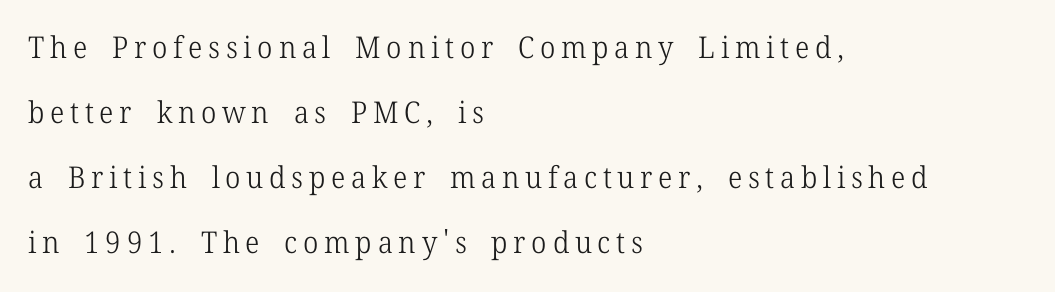
{"serif": "yes", "italic": "no", "bold": "no", "weight": "light", "width": "normal", "stroke_contrast": "low", "x_height": "medium", "monospaced": "no", "underline": "no", "align": "left", "line_spacing": "loose", "line_spacing_ratio": 2.17, "glyph_px": 30}
